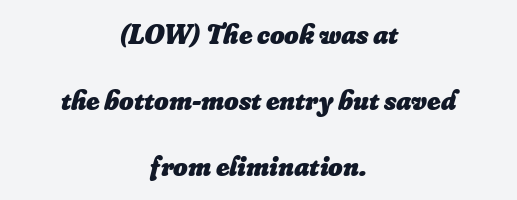
{"italic": "yes", "lean": "right", "slant_degrees": 16, "bold": "yes", "weight": "heavy", "width": "normal", "stroke_contrast": "low", "x_height": "small", "monospaced": "no", "underline": "no", "align": "center", "line_spacing": "loose", "line_spacing_ratio": 2.35, "letter_spacing": "normal", "letter_spacing_em": 0.0, "glyph_px": 28}
